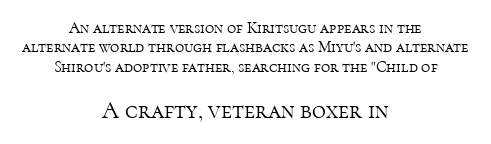
Q: Is the text bold? A: No.
Q: Is the text italic (slanted)? A: No, it is upright.
Q: Is the text underlined? A: No.
Q: How is the paragraph aligned? A: Centered.
Q: Is the spacing between letters normal or unusually wide? A: Normal.
Q: Which block of text is set in a larger size, the first (top) or the second (bottom)? A: The second (bottom) one.
